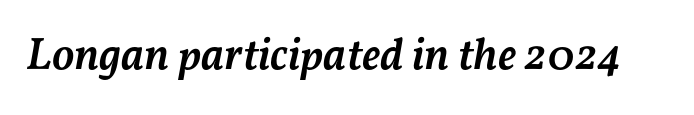
The string is rendered with underlining switched off. There's an unmistakable incline to the writing here. The face used here is rendered with its standard letterfit. Weight check: semibold — heavier than regular, not quite bold.
